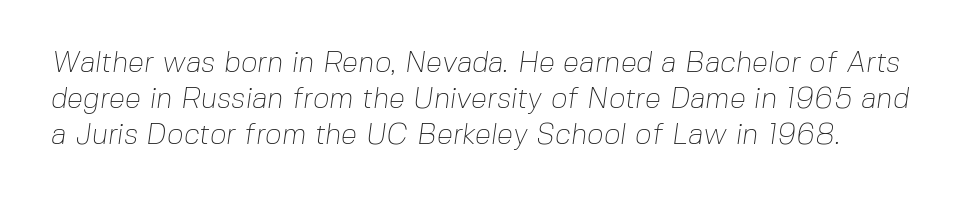
The image shows 29 px thin sans-serif type; set line spacing 1.24x, normal letter spacing, not underlined; low stroke contrast and a medium x-height.
